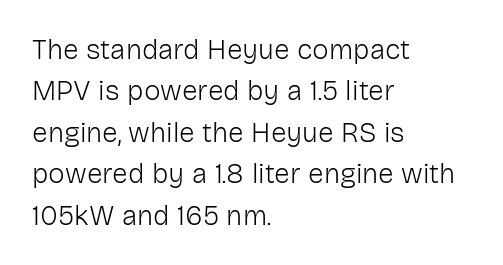
The image shows 28 px light sans-serif type, upright; set left-aligned, normal line spacing (1.48x), normal letter spacing, not underlined; low stroke contrast and a medium x-height.
